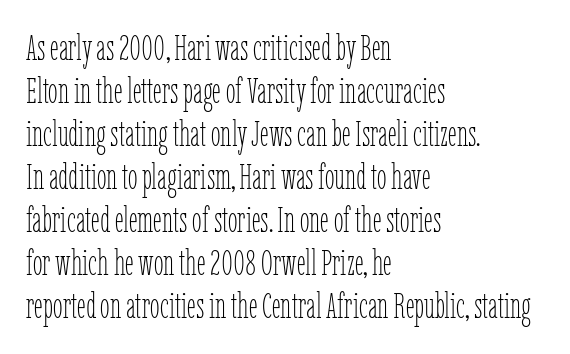
{"italic": "no", "bold": "no", "weight": "thin", "width": "condensed", "stroke_contrast": "low", "x_height": "medium", "monospaced": "no", "underline": "no", "align": "left", "line_spacing_ratio": 1.23, "letter_spacing": "normal", "letter_spacing_em": 0.0, "glyph_px": 35}
